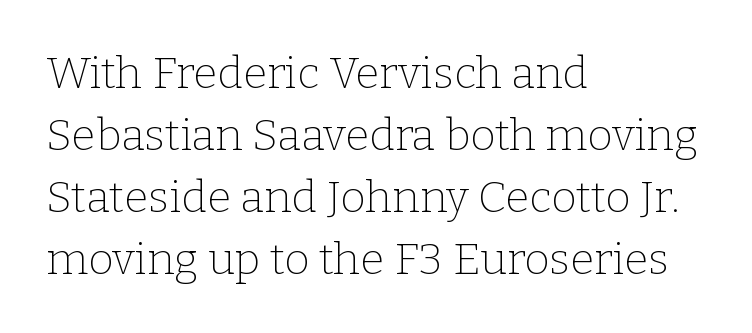
The letters sit at their default tracking, neither squeezed nor spread. Think of a printed novel: that variable character pitch is what you see here. The gap between lines stays unmarked. No letter is thick-stroked: the sample isn't bold. The font's upright variant was chosen for this text.
